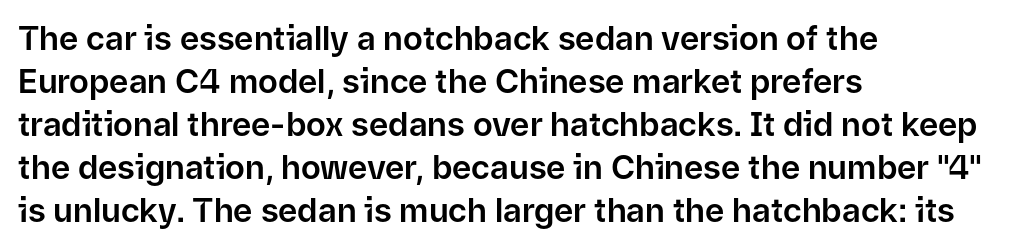
{"serif": "no", "italic": "no", "width": "normal", "stroke_contrast": "low", "x_height": "medium", "monospaced": "no", "underline": "no", "align": "left", "line_spacing": "normal", "line_spacing_ratio": 1.3, "letter_spacing": "normal", "letter_spacing_em": 0.0, "glyph_px": 33}
